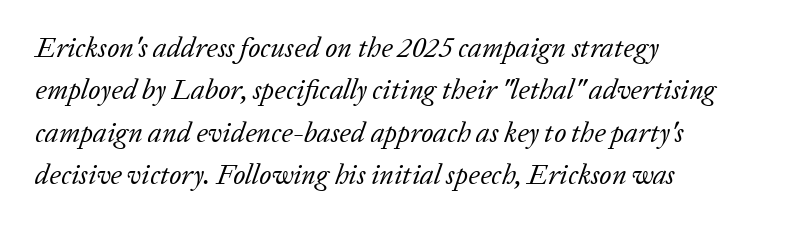
Q: Is the text bold? A: No.
Q: Is the text italic (slanted)? A: Yes, it leans right by about 20 degrees.
Q: Is the typeface a serif or a sans-serif typeface? A: Serif.
Q: Is the text underlined? A: No.
Q: How is the paragraph aligned? A: Left-aligned.
Q: Is the spacing between letters normal or unusually wide? A: Normal.
Q: Is the spacing between lines tight, normal or loose? A: Normal.
Q: Width (condensed, normal, or wide)? A: Normal.
Q: Stroke contrast? A: Low.
Q: x-height? A: Medium.
Q: Monospaced? A: No.
